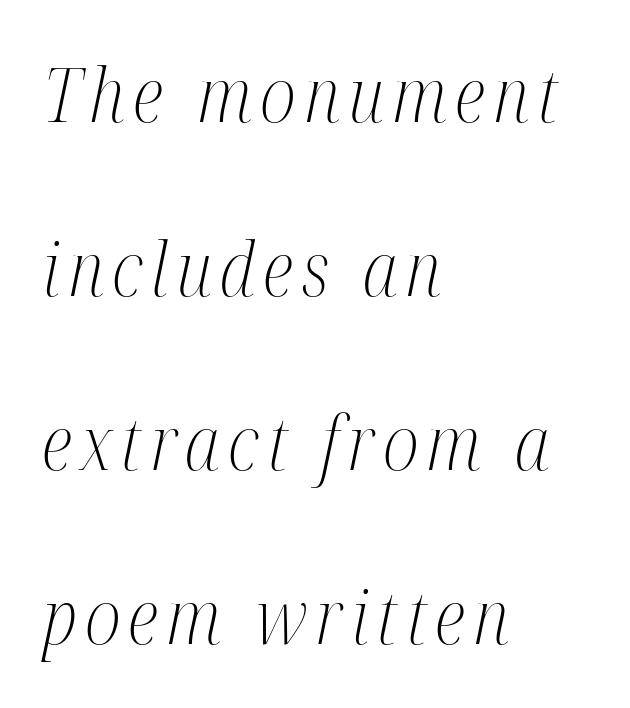
Q: Is the text bold? A: No.
Q: Is the text italic (slanted)? A: Yes, it leans right by about 12 degrees.
Q: Is the typeface a serif or a sans-serif typeface? A: Serif.
Q: Is the text underlined? A: No.
Q: How is the paragraph aligned? A: Left-aligned.
Q: Is the spacing between lines tight, normal or loose? A: Loose.
Q: Width (condensed, normal, or wide)? A: Condensed.
Q: Stroke contrast? A: Medium.
Q: x-height? A: Medium.
Q: Monospaced? A: No.
